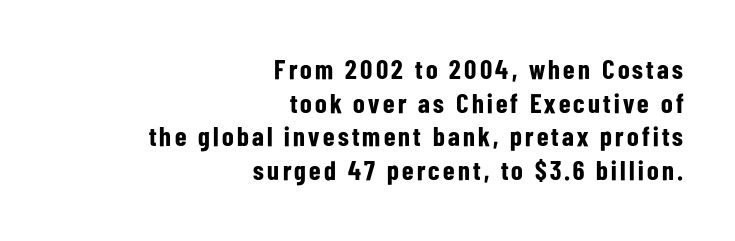
The image shows 27 px bold type, upright; set right-aligned, normal line spacing (1.25x), not underlined.
